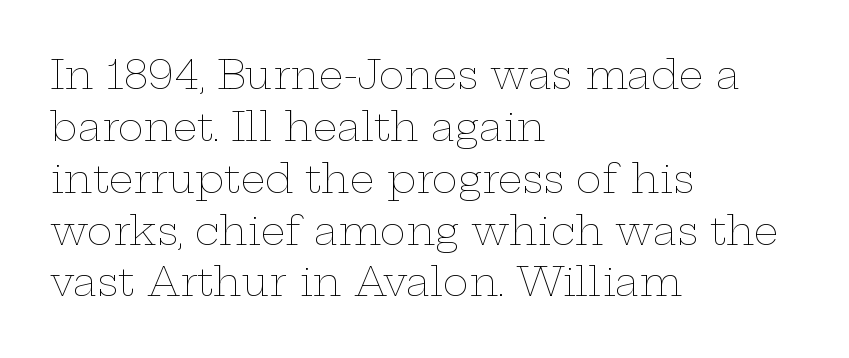
The cut favours lightness, reaching ordinary text weight at its darkest. This sample has the flowing, uneven cadence of proportional lettering. The strip under each line holds only bare page. The line-height multiplier appears to be the usual default.
